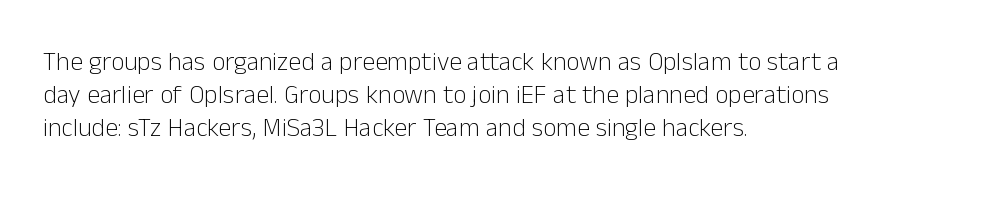
Q: Is the text bold? A: No.
Q: Is the text italic (slanted)? A: No, it is upright.
Q: Is the text underlined? A: No.
Q: How is the paragraph aligned? A: Left-aligned.
Q: Is the spacing between letters normal or unusually wide? A: Normal.
Q: Is the spacing between lines tight, normal or loose? A: Normal.
